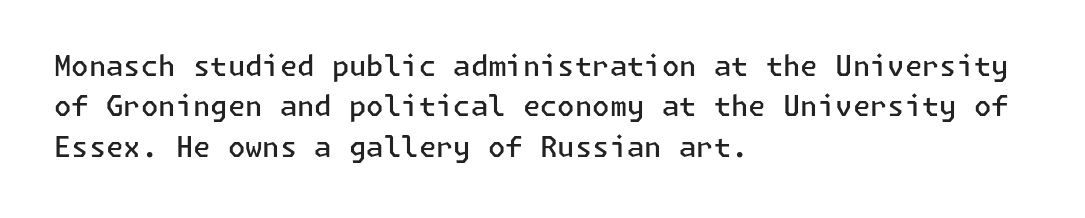
Does the type have serifs? No, each stem ends abruptly. The horizontal fit of the characters is conventional and even. Caption: multi-line text, flush left, ragged right. The passage shown is not underscored anywhere.
